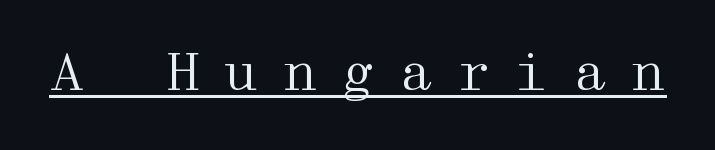
Q: Is the text bold? A: No.
Q: Is the text italic (slanted)? A: No, it is upright.
Q: Is the typeface a serif or a sans-serif typeface? A: Serif.
Q: Is the text underlined? A: Yes.
Q: Is the spacing between letters normal or unusually wide? A: Unusually wide.
Q: Width (condensed, normal, or wide)? A: Wide.
Q: Stroke contrast? A: Medium.
Q: x-height? A: Medium.
